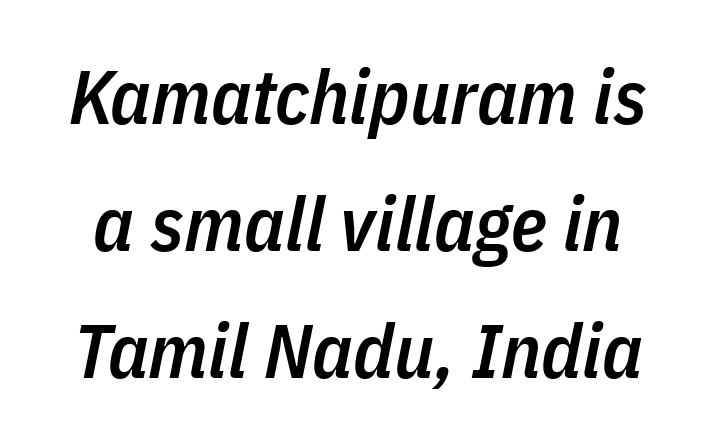
Normally led — the rows are evenly, conventionally spaced. The gaps between neighbouring characters are ordinary and unremarkable. Looking at the ascenders, they clearly lean. Its strokes are somewhat broadened, the hallmark of semibold type.
